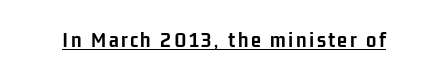
These characters rest on top of a visible drawn line. Caption: bold face, heavy strokes. No italicization has been applied; the sample stays upright.
